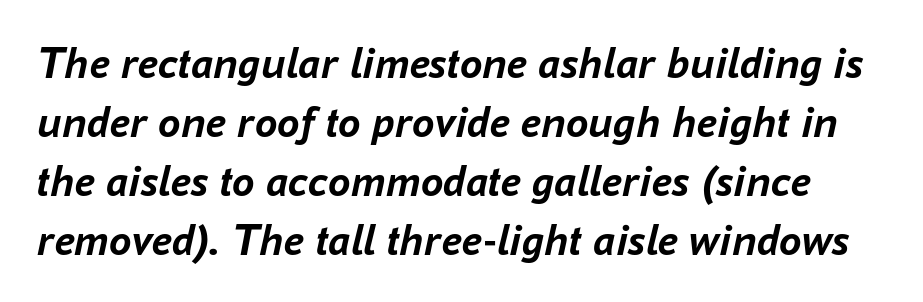
The image shows 45 px semibold type, italic (leaning right); set normal line spacing (1.31x), normal letter spacing, not underlined; low stroke contrast and a medium x-height.
